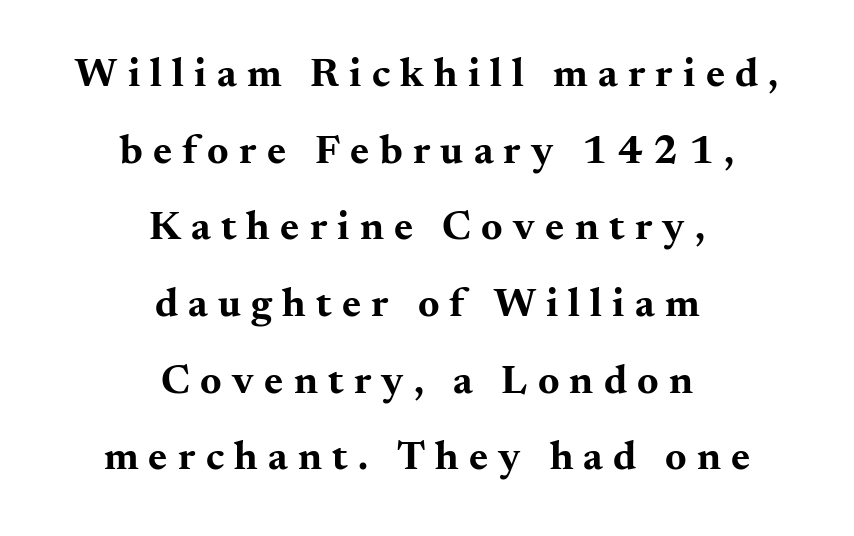
Q: Is the text bold? A: Yes.
Q: Is the text italic (slanted)? A: No, it is upright.
Q: Is the typeface a serif or a sans-serif typeface? A: Serif.
Q: Is the text underlined? A: No.
Q: How is the paragraph aligned? A: Centered.
Q: Is the spacing between letters normal or unusually wide? A: Unusually wide.
Q: Width (condensed, normal, or wide)? A: Wide.
Q: Stroke contrast? A: Medium.
Q: x-height? A: Small.
Q: Monospaced? A: No.
